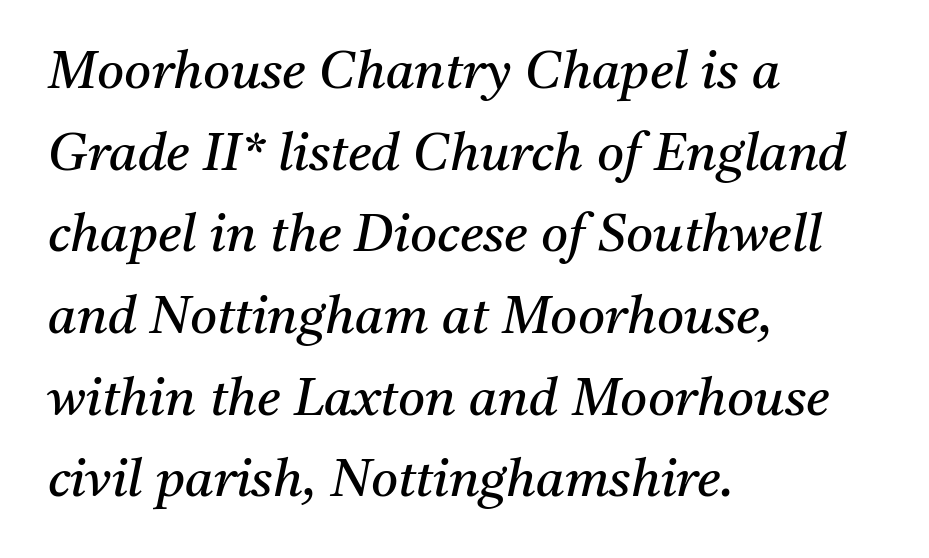
Q: Is the text bold? A: No.
Q: Is the text italic (slanted)? A: Yes, it leans right by about 11 degrees.
Q: Is the typeface a serif or a sans-serif typeface? A: Serif.
Q: Is the text underlined? A: No.
Q: How is the paragraph aligned? A: Left-aligned.
Q: Is the spacing between letters normal or unusually wide? A: Normal.
Q: Is the spacing between lines tight, normal or loose? A: Normal.
Q: Width (condensed, normal, or wide)? A: Normal.
Q: Stroke contrast? A: Medium.
Q: x-height? A: Medium.
Q: Monospaced? A: No.
